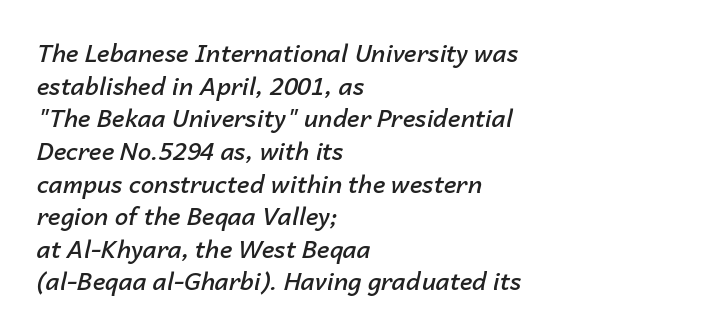
Q: Is the text bold? A: Semi-bold.
Q: Is the text italic (slanted)? A: Yes, it leans right by about 14 degrees.
Q: Is the text underlined? A: No.
Q: How is the paragraph aligned? A: Left-aligned.
Q: Is the spacing between letters normal or unusually wide? A: Normal.
Q: Is the spacing between lines tight, normal or loose? A: Normal.
